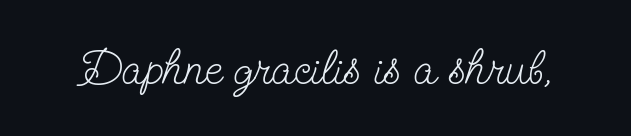
Q: Is the text bold? A: No.
Q: Is the text italic (slanted)? A: Yes.
Q: Is the typeface a serif or a sans-serif typeface? A: Serif.
Q: Is the text underlined? A: No.
Q: Is the spacing between letters normal or unusually wide? A: Normal.
Q: Width (condensed, normal, or wide)? A: Condensed.
Q: Stroke contrast? A: Low.
Q: x-height? A: Small.
Q: Monospaced? A: No.
